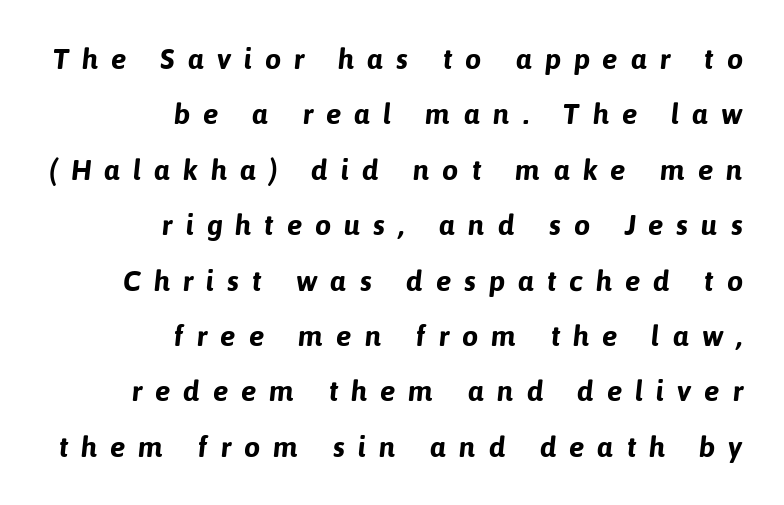
{"serif": "no", "bold": "yes", "weight": "bold", "width": "normal", "stroke_contrast": "low", "x_height": "medium", "monospaced": "no", "underline": "no", "align": "right", "line_spacing": "loose", "line_spacing_ratio": 1.91, "letter_spacing": "wide", "letter_spacing_em": 0.44, "glyph_px": 29}
